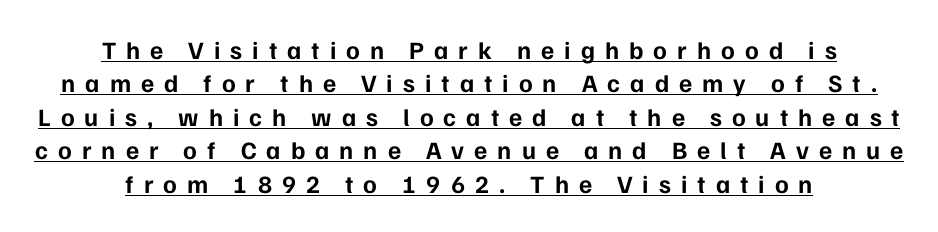
{"italic": "no", "bold": "yes", "underline": "yes", "align": "center", "line_spacing": "normal", "line_spacing_ratio": 1.34, "letter_spacing": "wide", "letter_spacing_em": 0.4, "glyph_px": 25}
